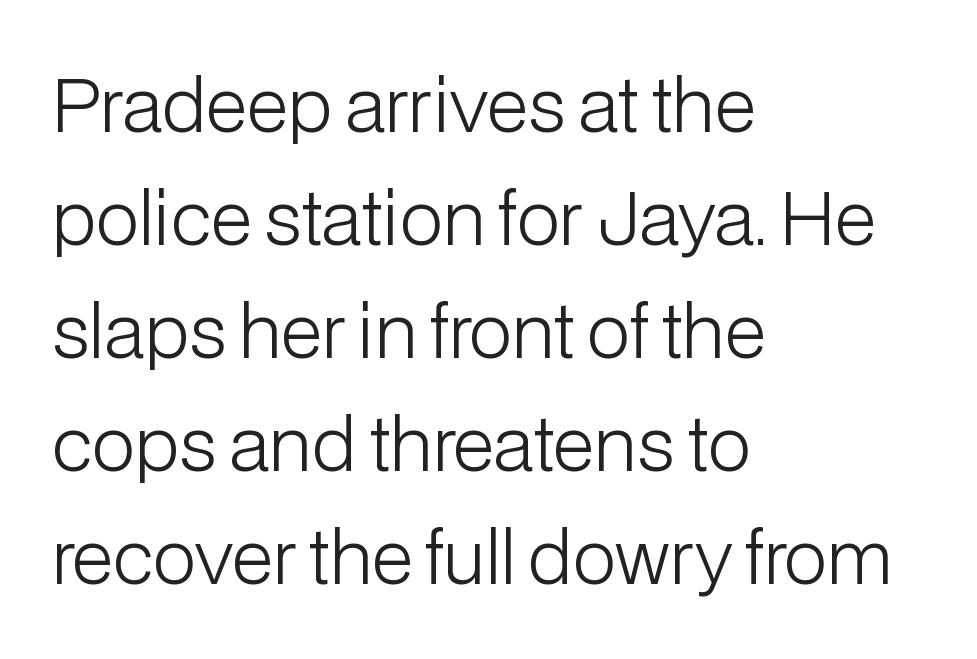
No chunkiness to these letters — they're not bold. The passage shown has conventional tracking throughout. Regular leading. These lines are set flush left with a ragged right edge. If you drew a line through each stem, it would be perfectly vertical.
